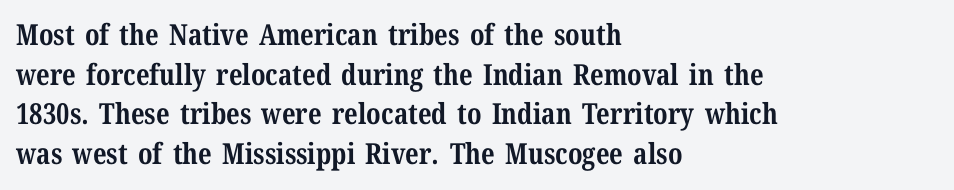
What kind of face is this? One with serifs. Is this a fixed-width face? No — the glyphs have proportional, varying widths. The lettering stays uniformly vertical, giving the passage a roman look. The face used here is rendered with its standard letterfit. Line spacing here is normal. Does the weight exceed regular? Yes, all the way to bold.
